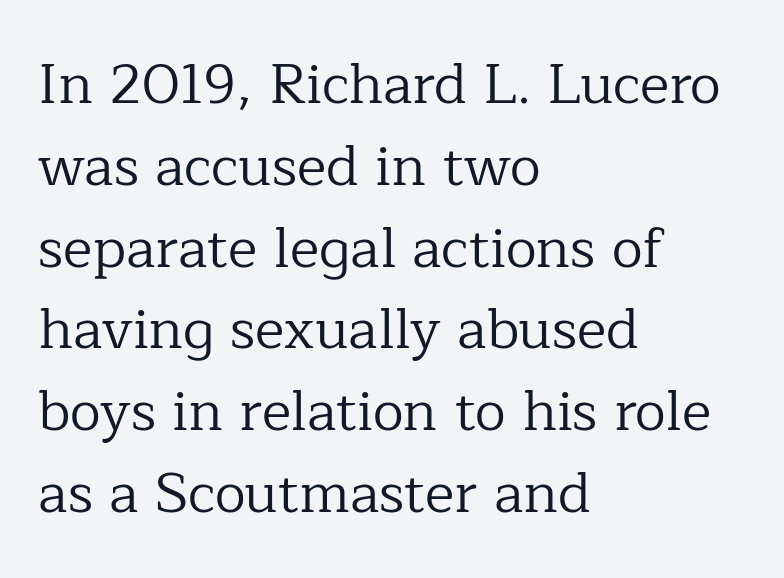
The image shows 56 px regular-weight serif type, upright; set left-aligned, normal line spacing (1.46x), normal letter spacing, not underlined; low stroke contrast and a medium x-height.
